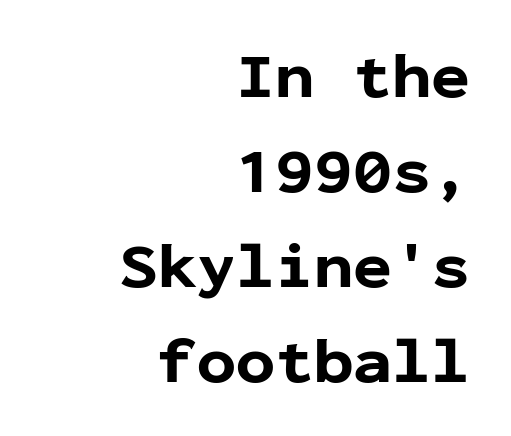
{"serif": "no", "italic": "no", "bold": "yes", "weight": "bold", "width": "normal", "stroke_contrast": "low", "x_height": "medium", "monospaced": "yes", "underline": "no", "align": "right", "line_spacing": "normal", "line_spacing_ratio": 1.46, "letter_spacing": "normal", "letter_spacing_em": 0.0, "glyph_px": 65}
